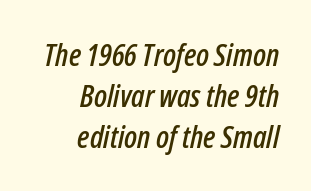
Q: Is the text italic (slanted)? A: Yes, it leans right by about 12 degrees.
Q: Is the text underlined? A: No.
Q: How is the paragraph aligned? A: Right-aligned.
Q: Is the spacing between letters normal or unusually wide? A: Normal.
Q: Is the spacing between lines tight, normal or loose? A: Normal.
Q: Width (condensed, normal, or wide)? A: Condensed.
Q: Stroke contrast? A: Low.
Q: x-height? A: Medium.
Q: Monospaced? A: No.
